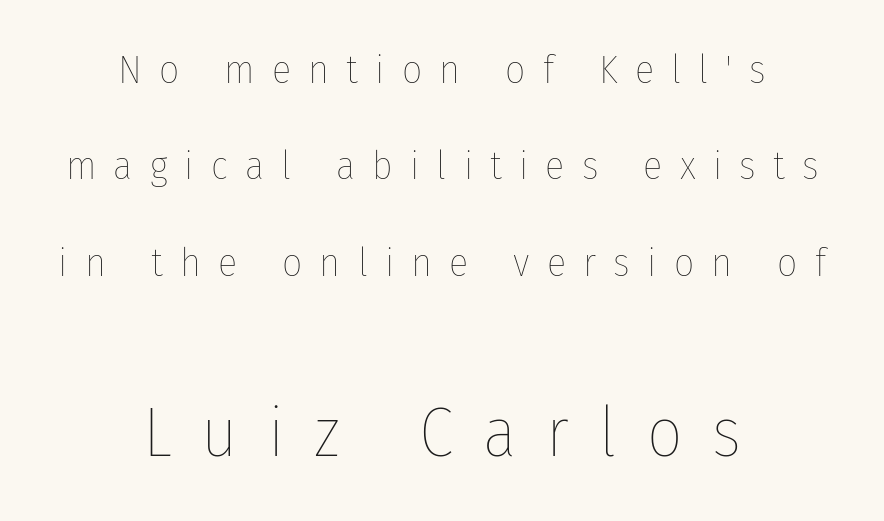
The image shows 70 px thin, condensed type, upright; set centered, loose line spacing (2.41x), unusually wide letter spacing (+0.43 em), not underlined; the second (bottom) block is 1.75x larger; low stroke contrast and a medium x-height.
